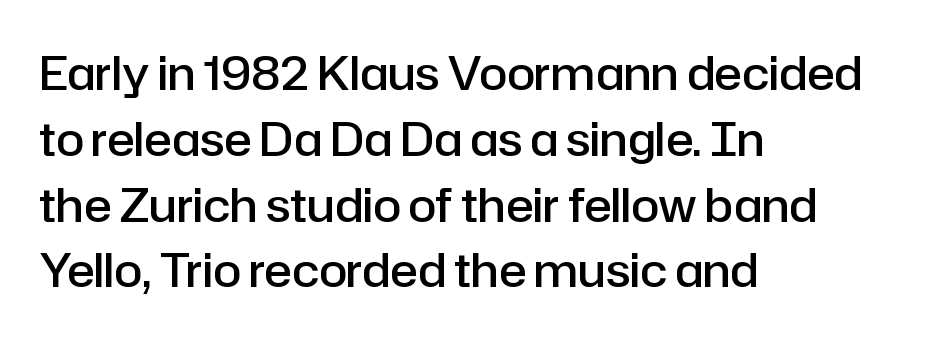
Every stem runs plumb, perpendicular to the baseline. No word sits above an underline. The rendering keeps characters at their native spacing. Stems and bowls a touch heavier than normal — semibold. Line beginnings align vertically; line endings do not.
